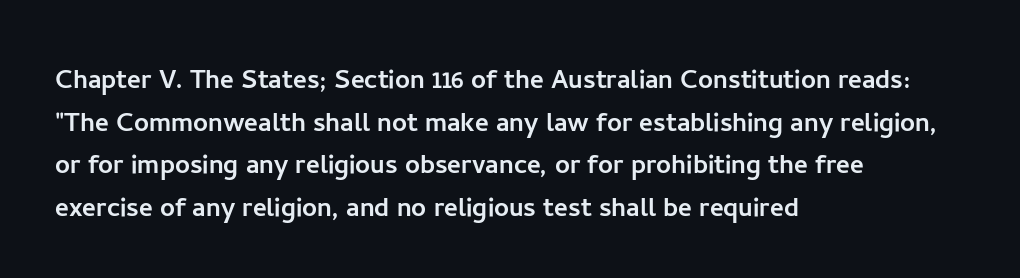
{"serif": "no", "italic": "no", "width": "normal", "stroke_contrast": "low", "x_height": "medium", "monospaced": "no", "underline": "no", "align": "left", "line_spacing": "normal", "line_spacing_ratio": 1.29, "letter_spacing": "normal", "letter_spacing_em": 0.0, "glyph_px": 33}
